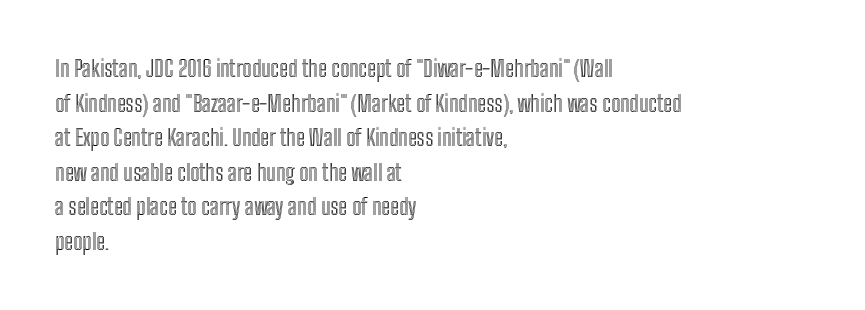
The image shows 22 px text type, upright; set left-aligned, normal line spacing (1.57x), normal letter spacing, not underlined.
